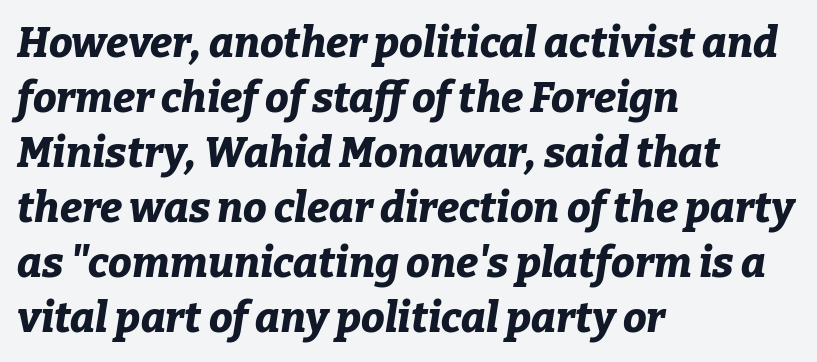
This sample is left-justified, so line endings fall wherever the words run out. The typesetting leans heavy: a genuine bold. The rendering uses a moderate line-height, typical for paragraphs. There's an unmistakable incline to the writing here.
